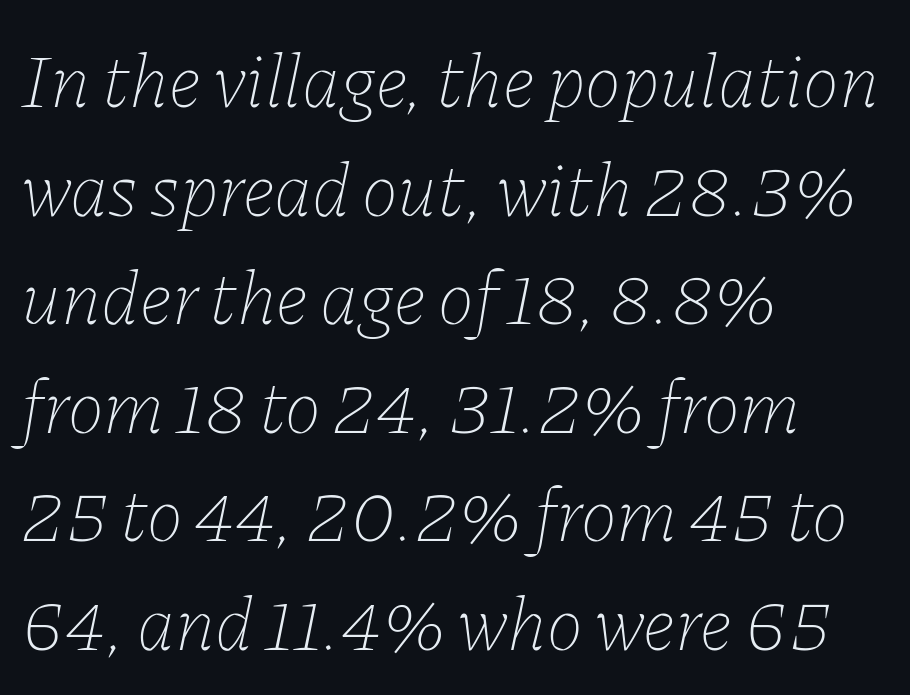
The image shows 77 px thin type, italic (leaning right); set left-aligned, normal line spacing (1.41x), normal letter spacing, not underlined; low stroke contrast and a medium x-height.
